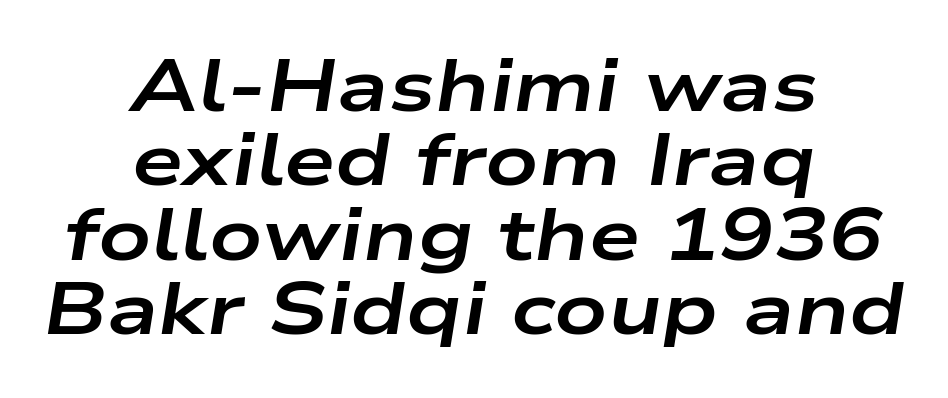
The image shows 73 px bold, wide type, italic (leaning right); set centered, tight line spacing (1.02x), normal letter spacing, not underlined; low stroke contrast and a medium x-height.
